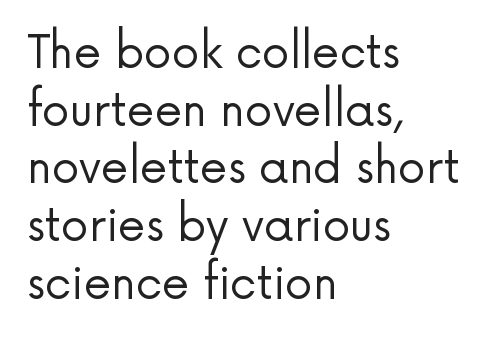
The setting favours the left margin, as ordinary paragraphs usually do. The designer went with a sans here, leaving each stem footless. The lettering stays uniformly vertical, giving the passage a roman look. Proportional: the letters do not fall into vertical columns.
